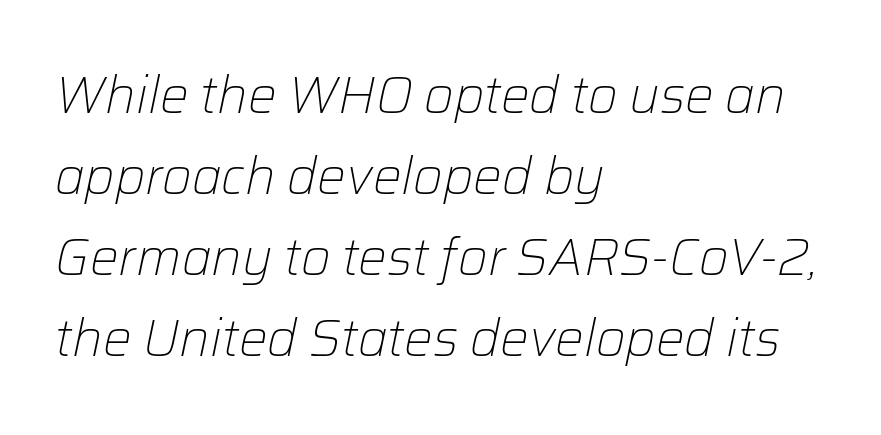
Q: Is the text bold? A: No.
Q: Is the text italic (slanted)? A: Yes, it leans right by about 12 degrees.
Q: Is the text underlined? A: No.
Q: How is the paragraph aligned? A: Left-aligned.
Q: Is the spacing between letters normal or unusually wide? A: Normal.
Q: Is the spacing between lines tight, normal or loose? A: Normal.
Q: Width (condensed, normal, or wide)? A: Normal.
Q: Stroke contrast? A: Low.
Q: x-height? A: Medium.
Q: Monospaced? A: No.
